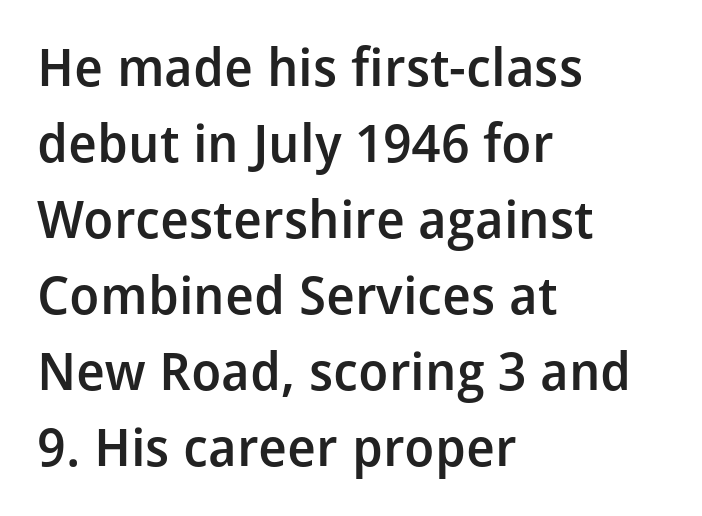
The letters advance in unequal steps, a hallmark of proportional type. Students, observe: this is what conventionally led text looks like. Posture: vertical. The text block is weighted toward the left margin, trailing off unevenly rightward.
